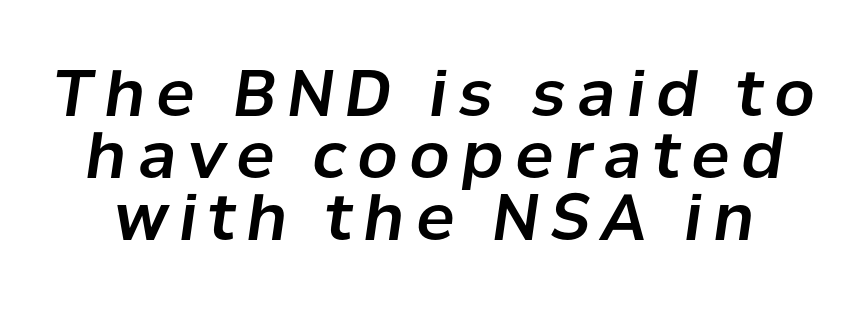
The image shows 64 px text type, italic (leaning right); set tight line spacing (0.97x), not underlined; low stroke contrast and a medium x-height.
